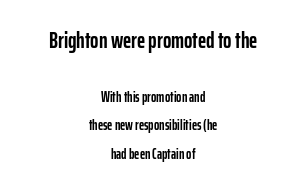
Q: Is the text bold? A: Yes.
Q: Is the text italic (slanted)? A: No, it is upright.
Q: Is the text underlined? A: No.
Q: How is the paragraph aligned? A: Centered.
Q: Is the spacing between letters normal or unusually wide? A: Normal.
Q: Is the spacing between lines tight, normal or loose? A: Loose.
Q: Which block of text is set in a larger size, the first (top) or the second (bottom)? A: The first (top) one.
